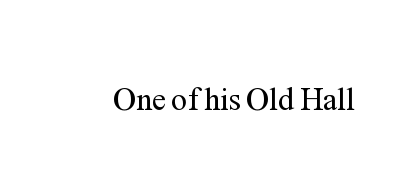
The image shows 32 px regular-weight serif type, upright; set normal letter spacing, not underlined; medium stroke contrast and a medium x-height.
